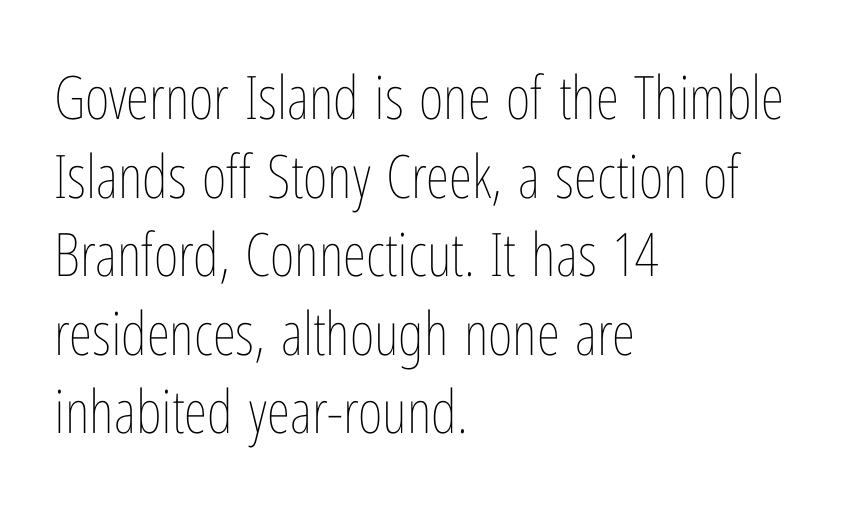
{"italic": "no", "bold": "no", "weight": "thin", "width": "condensed", "stroke_contrast": "low", "x_height": "medium", "monospaced": "no", "underline": "no", "align": "left", "line_spacing": "normal", "line_spacing_ratio": 1.31, "letter_spacing": "normal", "letter_spacing_em": 0.0, "glyph_px": 60}
